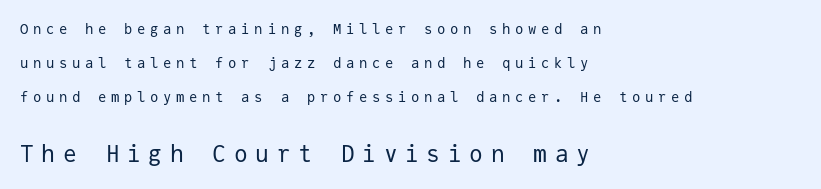
Q: Is the text bold? A: No.
Q: Is the text italic (slanted)? A: No, it is upright.
Q: Is the text underlined? A: No.
Q: How is the paragraph aligned? A: Left-aligned.
Q: Is the spacing between letters normal or unusually wide? A: Unusually wide.
Q: Is the spacing between lines tight, normal or loose? A: Loose.
Q: Which block of text is set in a larger size, the first (top) or the second (bottom)? A: The second (bottom) one.
